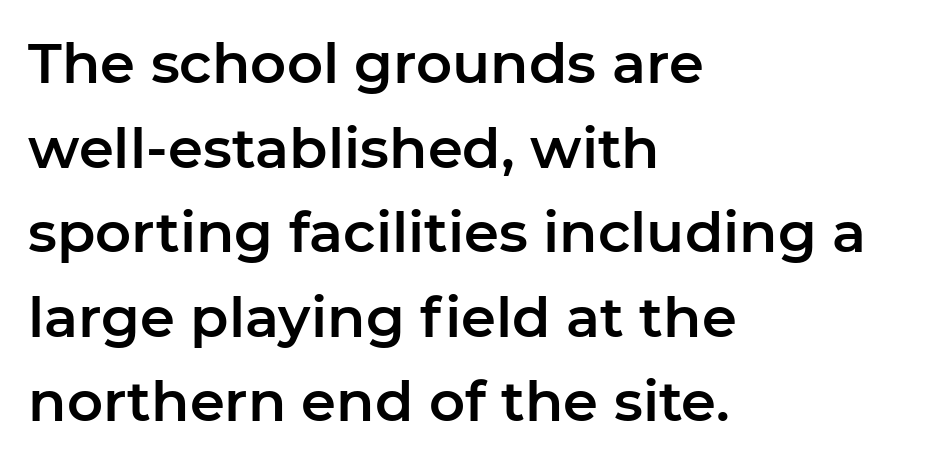
Q: Is the text italic (slanted)? A: No, it is upright.
Q: Is the typeface a serif or a sans-serif typeface? A: Sans-serif.
Q: Is the text underlined? A: No.
Q: How is the paragraph aligned? A: Left-aligned.
Q: Is the spacing between letters normal or unusually wide? A: Normal.
Q: Is the spacing between lines tight, normal or loose? A: Normal.
Q: Width (condensed, normal, or wide)? A: Normal.
Q: Stroke contrast? A: Low.
Q: x-height? A: Medium.
Q: Monospaced? A: No.
